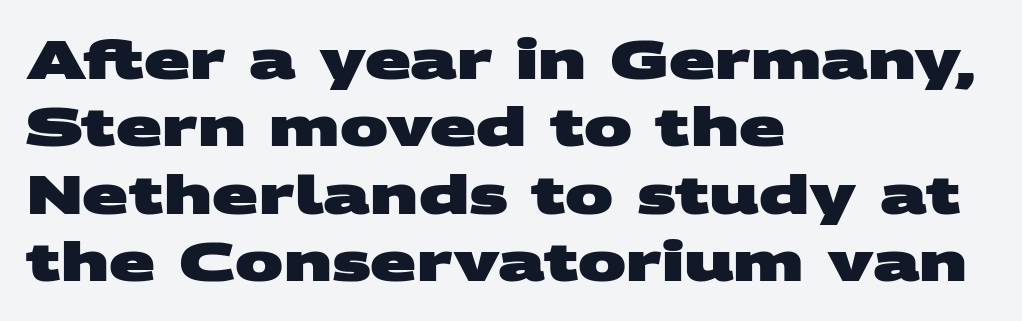
Q: Is the text bold? A: Yes.
Q: Is the typeface a serif or a sans-serif typeface? A: Sans-serif.
Q: Is the text underlined? A: No.
Q: How is the paragraph aligned? A: Left-aligned.
Q: Is the spacing between letters normal or unusually wide? A: Normal.
Q: Is the spacing between lines tight, normal or loose? A: Normal.
Q: Width (condensed, normal, or wide)? A: Wide.
Q: Stroke contrast? A: Medium.
Q: x-height? A: Large.
Q: Monospaced? A: No.
